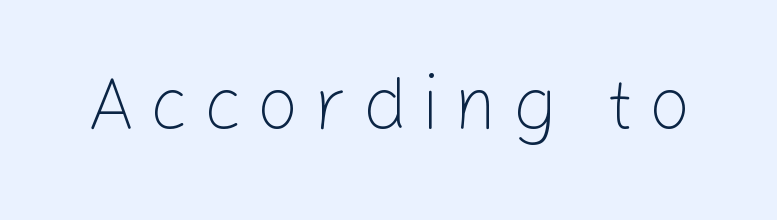
{"serif": "no", "italic": "no", "bold": "no", "weight": "light", "width": "normal", "stroke_contrast": "low", "x_height": "medium", "monospaced": "no", "underline": "no", "letter_spacing": "wide", "letter_spacing_em": 0.2, "glyph_px": 74}
